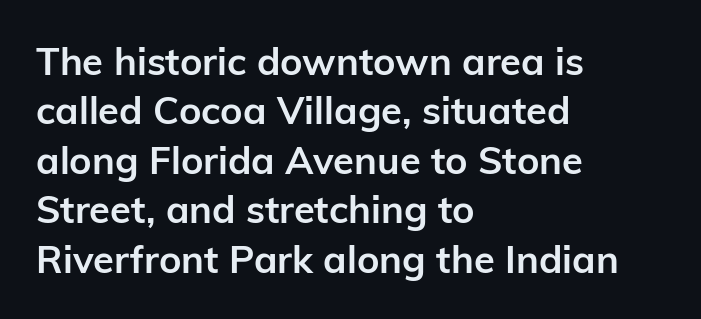
{"serif": "no", "italic": "no", "bold": "yes", "weight": "semibold", "width": "normal", "stroke_contrast": "low", "x_height": "medium", "monospaced": "no", "underline": "no", "align": "left", "line_spacing": "normal", "line_spacing_ratio": 1.3, "letter_spacing": "normal", "letter_spacing_em": 0.0, "glyph_px": 38}
